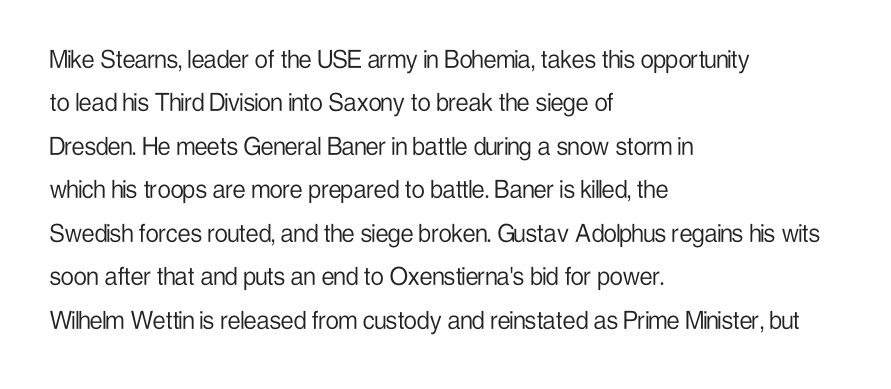
{"serif": "no", "italic": "no", "bold": "no", "weight": "light", "width": "condensed", "stroke_contrast": "low", "x_height": "medium", "monospaced": "no", "underline": "no", "align": "left", "line_spacing": "normal", "line_spacing_ratio": 1.5, "letter_spacing": "normal", "letter_spacing_em": 0.0, "glyph_px": 29}
